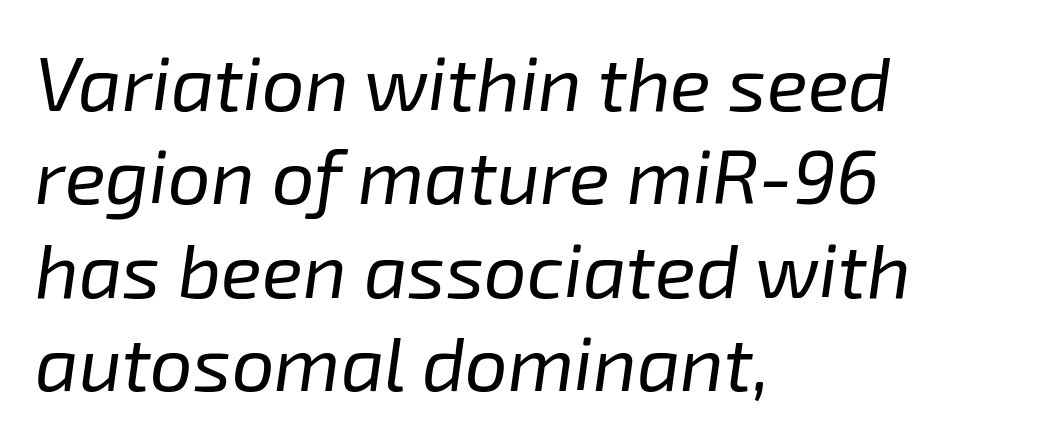
The letters are slanted; this is an italic face. Descenders hang freely into open space. The line texture is even and compact thanks to regular tracking. The strokes are not fattened; the text isn't bold. Is this a fixed-width face? No — the glyphs have proportional, varying widths.
